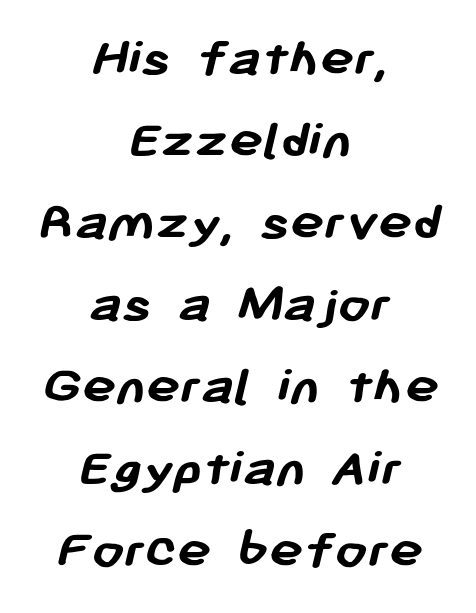
Q: Is the text bold? A: Yes.
Q: Is the typeface a serif or a sans-serif typeface? A: Sans-serif.
Q: Is the text underlined? A: No.
Q: How is the paragraph aligned? A: Centered.
Q: Is the spacing between letters normal or unusually wide? A: Normal.
Q: Is the spacing between lines tight, normal or loose? A: Normal.
Q: Width (condensed, normal, or wide)? A: Normal.
Q: Stroke contrast? A: Low.
Q: x-height? A: Medium.
Q: Monospaced? A: No.
